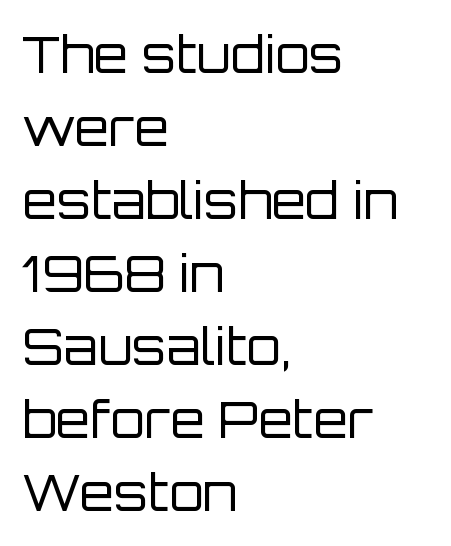
Q: Is the text bold? A: No.
Q: Is the text italic (slanted)? A: No, it is upright.
Q: Is the typeface a serif or a sans-serif typeface? A: Sans-serif.
Q: Is the text underlined? A: No.
Q: How is the paragraph aligned? A: Left-aligned.
Q: Is the spacing between letters normal or unusually wide? A: Normal.
Q: Is the spacing between lines tight, normal or loose? A: Normal.
Q: Width (condensed, normal, or wide)? A: Normal.
Q: Stroke contrast? A: Low.
Q: x-height? A: Large.
Q: Monospaced? A: No.
